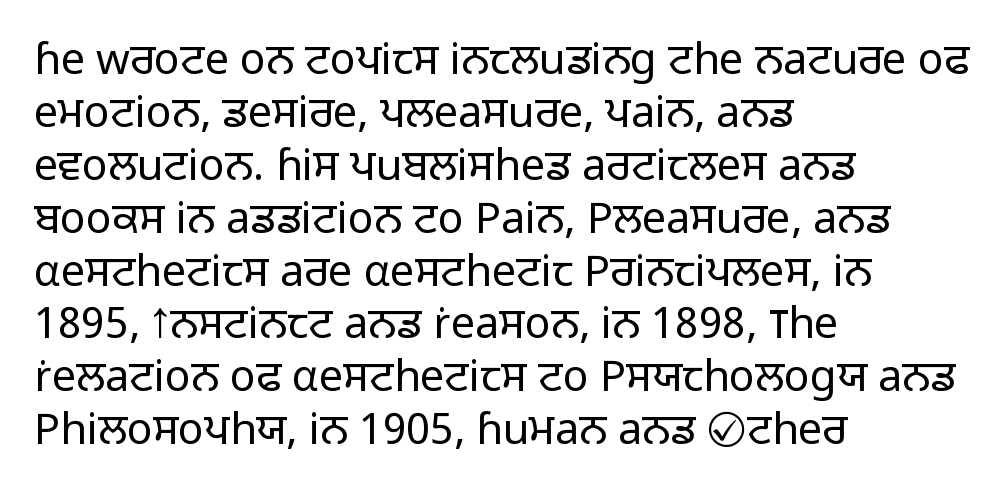
The image shows 43 px light sans-serif type, upright; set left-aligned, line spacing 1.23x, normal letter spacing, not underlined; low stroke contrast and a medium x-height.
